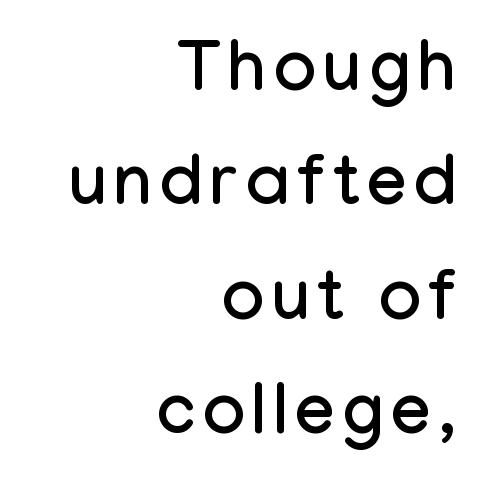
The typeface chosen for these lines omits serifs. Summary of vertical rhythm: regular, with standard interline spacing. These lines are set flush right with a ragged left edge. Posture: straight, roman, zero tilt. You could not count columns in this text — the font is proportionally spaced.
